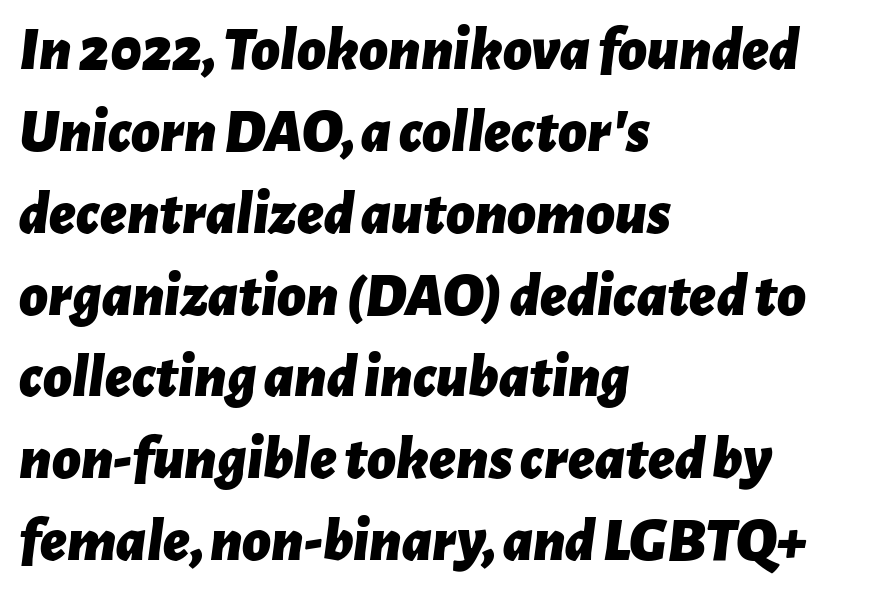
Do the characters align in a grid? No, the font is proportional. Students, note that the glyphs here touch the page at normal intervals. Normally led — the rows are evenly, conventionally spaced. Underlining? Definitely not there. The font is running at its bold setting.
